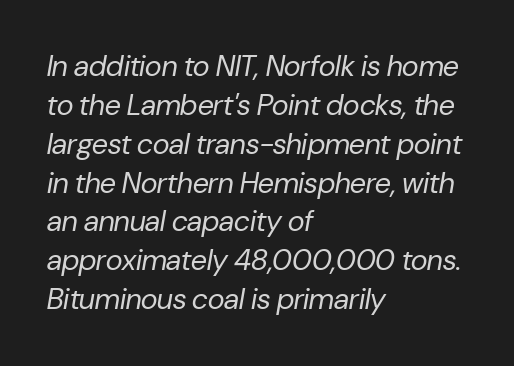
{"italic": "yes", "lean": "right", "slant_degrees": 10, "bold": "no", "weight": "regular", "width": "normal", "stroke_contrast": "low", "x_height": "medium", "monospaced": "no", "underline": "no", "align": "left", "line_spacing": "normal", "line_spacing_ratio": 1.34, "letter_spacing": "normal", "letter_spacing_em": 0.0, "glyph_px": 29}
